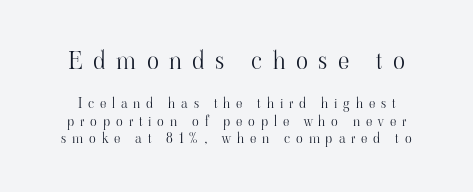
Glyph-to-glyph distance is far greater than everyday printed text. Decoration check: the copy has no underline. Whoever set this made the first block the dominant, larger element. Unlike italic type, these characters show no tilt at all. The font is comparable to plain body text, perhaps lighter.
